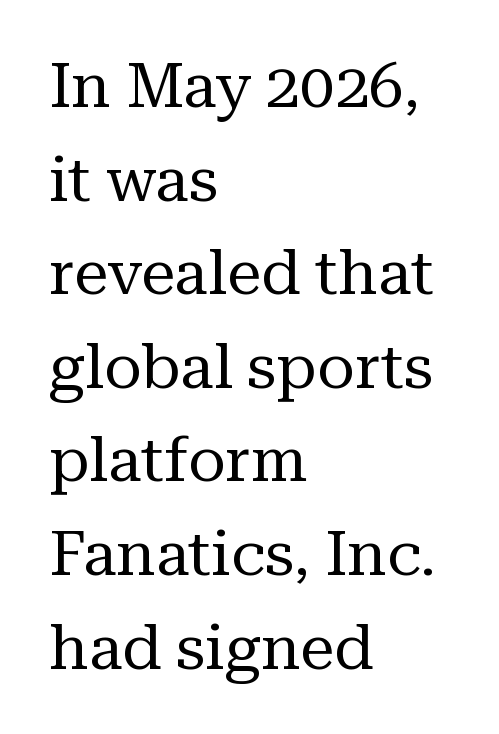
The image shows 62 px regular-weight serif type, upright; set left-aligned, normal line spacing (1.51x), normal letter spacing, not underlined; medium stroke contrast and a medium x-height.
